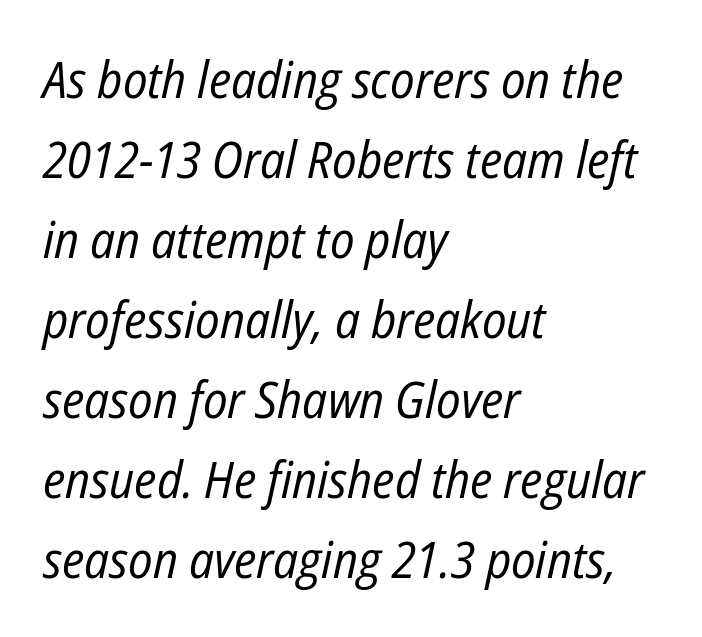
Q: Is the text bold? A: No.
Q: Is the text italic (slanted)? A: Yes, it leans right by about 12 degrees.
Q: Is the text underlined? A: No.
Q: How is the paragraph aligned? A: Left-aligned.
Q: Is the spacing between letters normal or unusually wide? A: Normal.
Q: Is the spacing between lines tight, normal or loose? A: Normal.
Q: Width (condensed, normal, or wide)? A: Condensed.
Q: Stroke contrast? A: Low.
Q: x-height? A: Medium.
Q: Monospaced? A: No.
